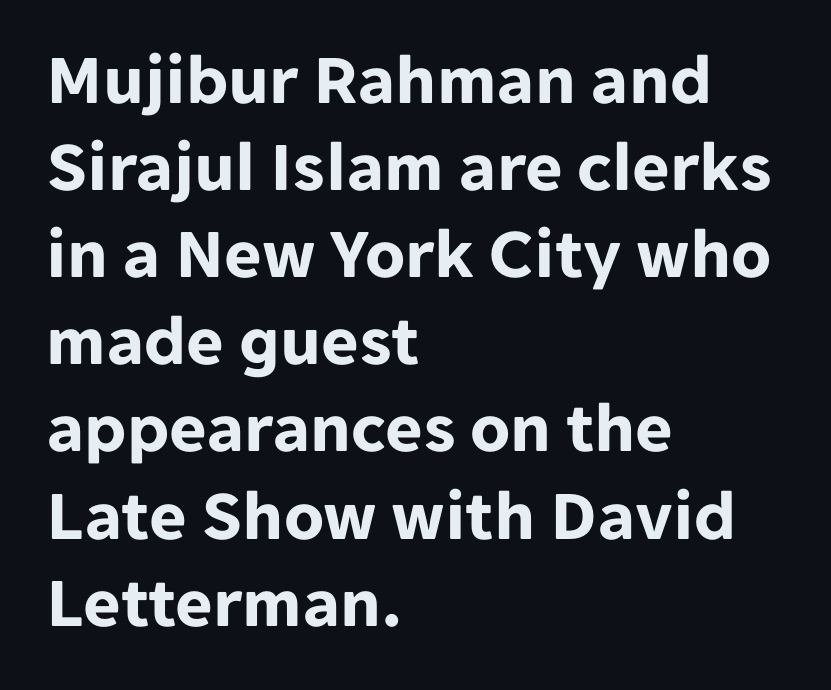
The image shows 72 px bold sans-serif type, upright; set left-aligned, line spacing 1.21x, normal letter spacing, not underlined; low stroke contrast and a medium x-height.
